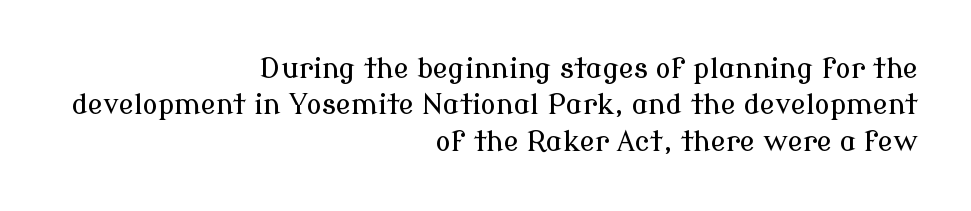
{"serif": "yes", "italic": "no", "width": "normal", "stroke_contrast": "low", "x_height": "medium", "monospaced": "no", "underline": "no", "align": "right", "line_spacing": "normal", "line_spacing_ratio": 1.3, "letter_spacing": "normal", "letter_spacing_em": 0.0, "glyph_px": 28}
